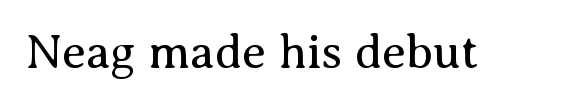
The image shows 48 px regular-weight serif type, upright; set normal letter spacing, not underlined; medium stroke contrast and a medium x-height.
